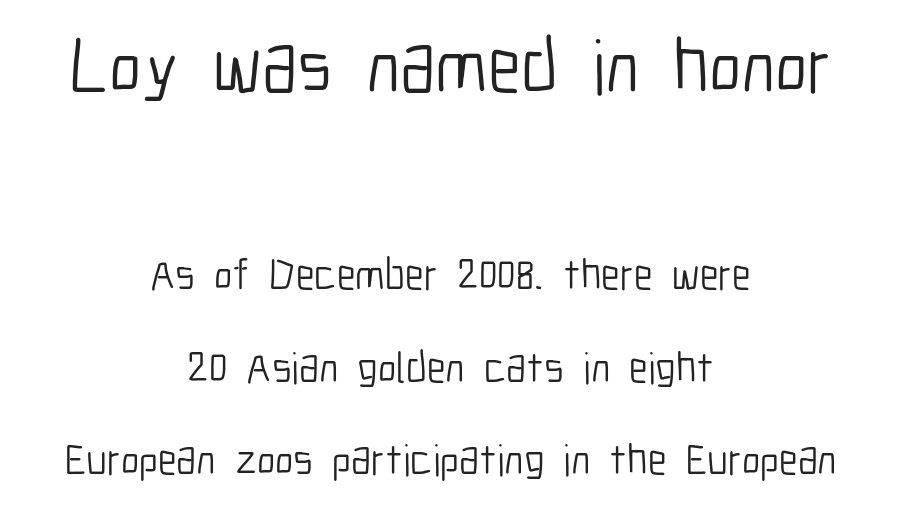
Character widths vary here, with narrow letters taking less room than wide ones. The weight tops out at a normal text grade. Descender tails drop into unmarked territory. This sample trades compactness for vertical openness between lines. Every character sits straight up, as roman type does.
